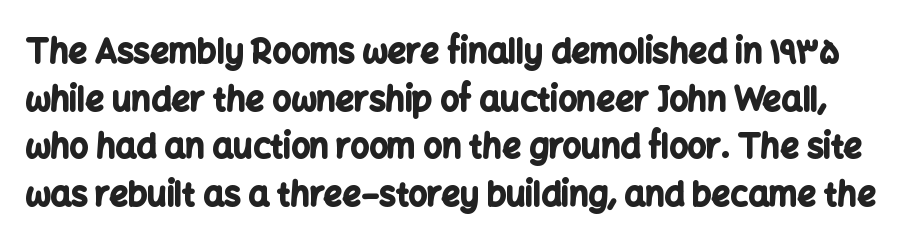
{"serif": "no", "italic": "no", "bold": "yes", "weight": "bold", "width": "normal", "stroke_contrast": "low", "x_height": "medium", "monospaced": "no", "underline": "no", "line_spacing": "normal", "line_spacing_ratio": 1.44, "letter_spacing": "normal", "letter_spacing_em": 0.0, "glyph_px": 33}
